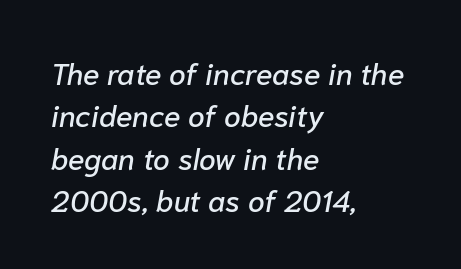
A typesetter would call this proportional, since set widths differ per character. Clear beneath every line of the passage. Nobody touched the tracking dial on this one. Casual observation: everything's shoved over to the left. The passage shown stacks its lines at a standard gap.
